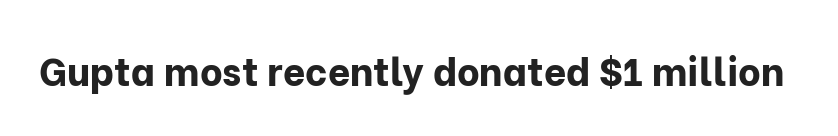
The face used here is rendered with its standard letterfit. Only glyphs here, with clear space below each row. Is this a fixed-width face? No — the glyphs have proportional, varying widths. Ordinary non-slanted type is in use. Thick stems and heavy bowls — unmistakably bold. The type family on display is of the sans-serif kind.
